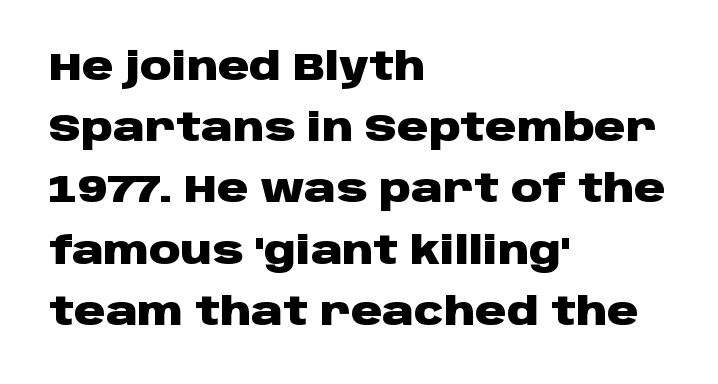
Check where the strokes stop: nothing finishes them off — pure sans. Glance below the letters and you will spot only blank space. Which margin do the lines hug? The left one — the right edge is uneven. Every stem runs plumb, perpendicular to the baseline. Note the varied advance widths — an 'i' is clearly narrower than an 'm'.
